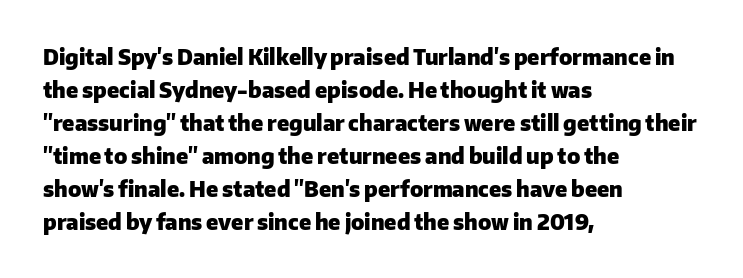
The image shows 21 px bold type, upright; set left-aligned, normal line spacing (1.57x), normal letter spacing, not underlined.
